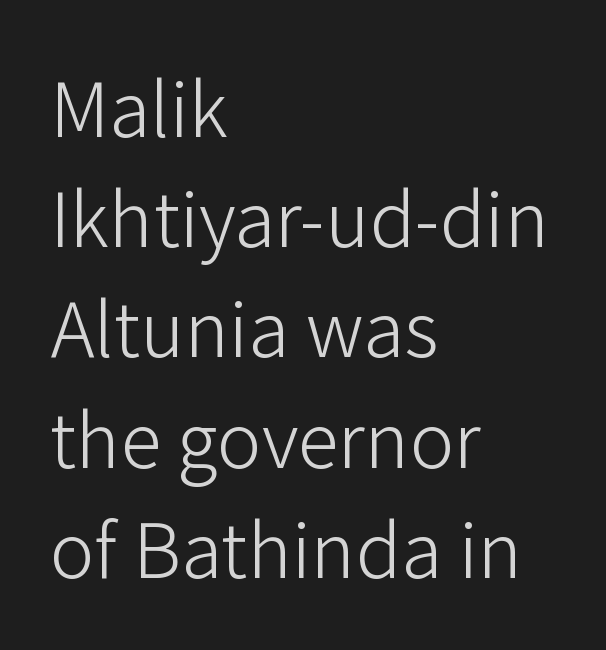
{"serif": "no", "italic": "no", "bold": "no", "weight": "light", "width": "normal", "stroke_contrast": "low", "x_height": "medium", "monospaced": "no", "underline": "no", "align": "left", "line_spacing": "normal", "line_spacing_ratio": 1.47, "letter_spacing": "normal", "letter_spacing_em": 0.0, "glyph_px": 75}
